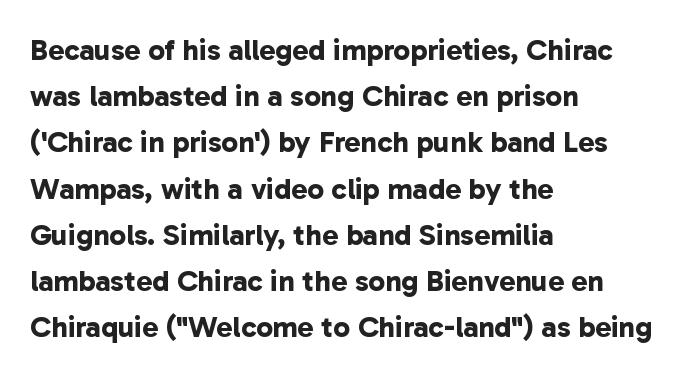
Q: Is the text bold? A: Yes.
Q: Is the typeface a serif or a sans-serif typeface? A: Sans-serif.
Q: Is the text underlined? A: No.
Q: How is the paragraph aligned? A: Left-aligned.
Q: Is the spacing between letters normal or unusually wide? A: Normal.
Q: Is the spacing between lines tight, normal or loose? A: Normal.
Q: Width (condensed, normal, or wide)? A: Normal.
Q: Stroke contrast? A: Low.
Q: x-height? A: Medium.
Q: Monospaced? A: No.
